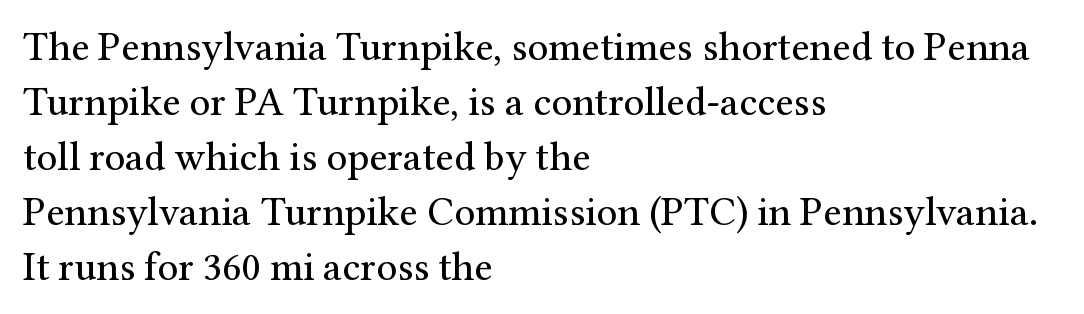
The image shows 41 px regular-weight serif type, upright; set left-aligned, normal line spacing (1.34x), normal letter spacing, not underlined; medium stroke contrast and a medium x-height.
